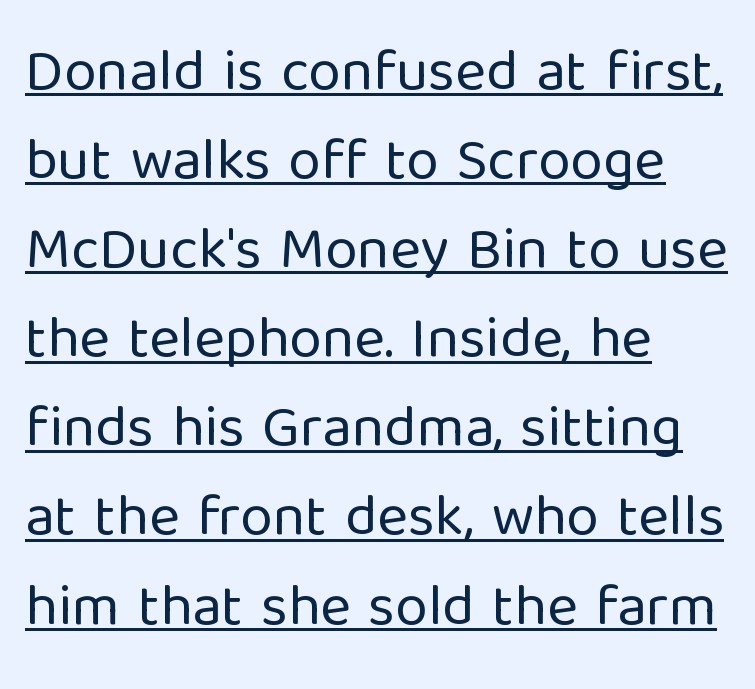
The image shows 59 px regular-weight sans-serif type, upright; set left-aligned, normal line spacing (1.51x), normal letter spacing, underlined; low stroke contrast and a medium x-height.
